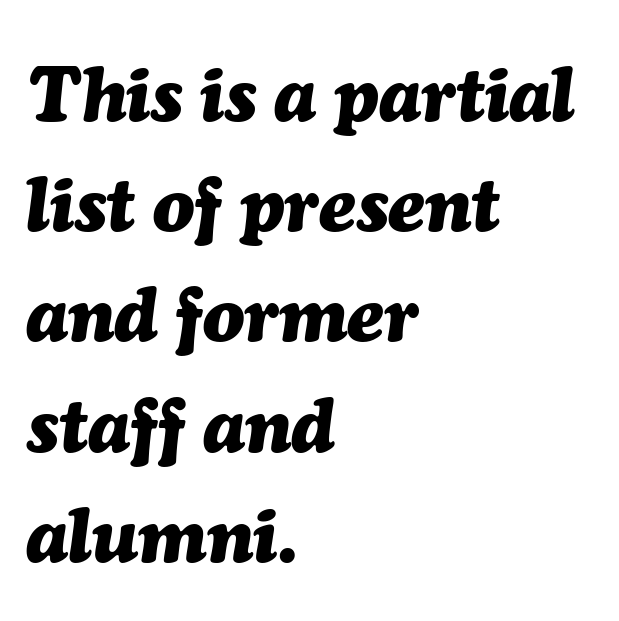
The image shows 76 px heavy type, italic (leaning right); set left-aligned, normal line spacing (1.45x), normal letter spacing, not underlined; medium stroke contrast and a medium x-height.
